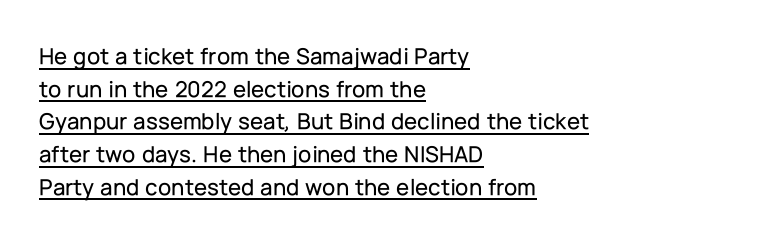
The image shows 24 px text type, upright; set left-aligned, normal line spacing (1.36x), normal letter spacing, underlined.
